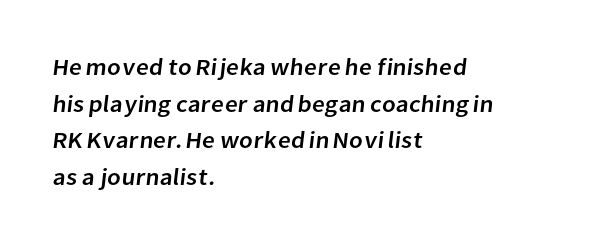
The image shows 23 px text type; set left-aligned, normal line spacing (1.59x), normal letter spacing, not underlined.
